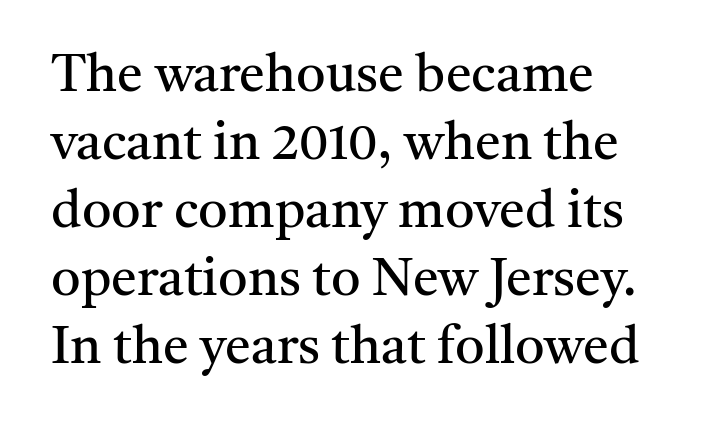
The image shows 52 px regular-weight serif type, upright; set left-aligned, normal line spacing (1.31x), normal letter spacing, not underlined; medium stroke contrast and a medium x-height.
